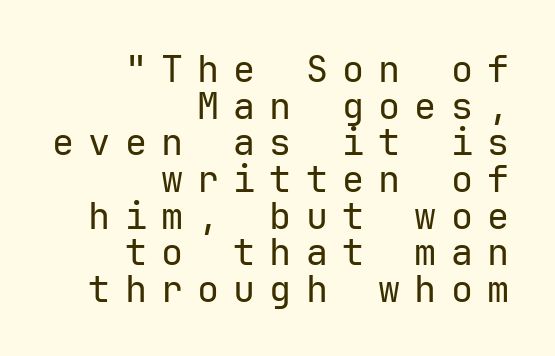
The image shows 37 px regular-weight sans-serif type, upright; set right-aligned, tight line spacing (0.99x), unusually wide letter spacing (+0.38 em), not underlined; low stroke contrast and a medium x-height.
